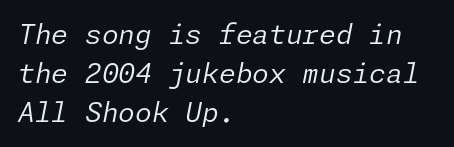
Q: Is the text bold? A: No.
Q: Is the text italic (slanted)? A: Yes, it leans right by about 11 degrees.
Q: Is the text underlined? A: No.
Q: How is the paragraph aligned? A: Left-aligned.
Q: Is the spacing between letters normal or unusually wide? A: Normal.
Q: Is the spacing between lines tight, normal or loose? A: Normal.
